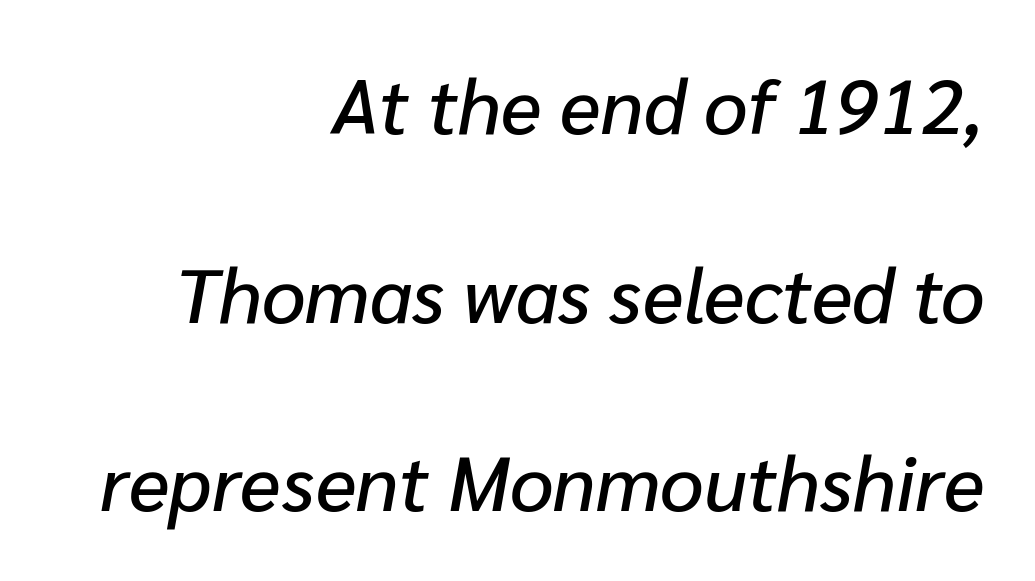
A clean baseline with only descenders dipping below it. Casual observation: everything's shoved over to the right. Each letter keeps its own natural width here, so spacing adapts to shape. Does extra space separate the letters? No, they use regular spacing. Italic: yes, the glyphs are oblique.
